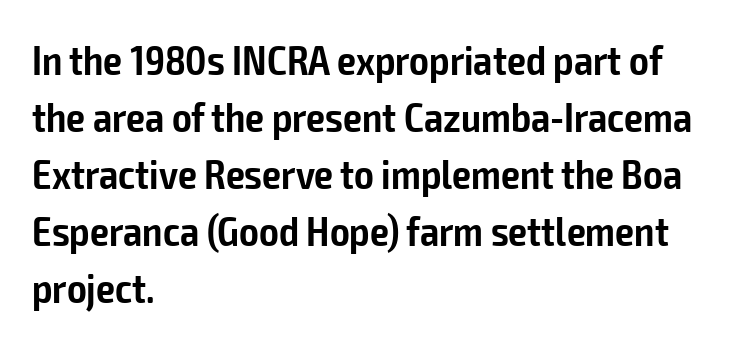
{"serif": "no", "italic": "no", "bold": "semi", "weight": "semibold", "width": "condensed", "stroke_contrast": "low", "x_height": "medium", "monospaced": "no", "underline": "no", "align": "left", "line_spacing": "normal", "line_spacing_ratio": 1.36, "letter_spacing": "normal", "letter_spacing_em": 0.0, "glyph_px": 42}
